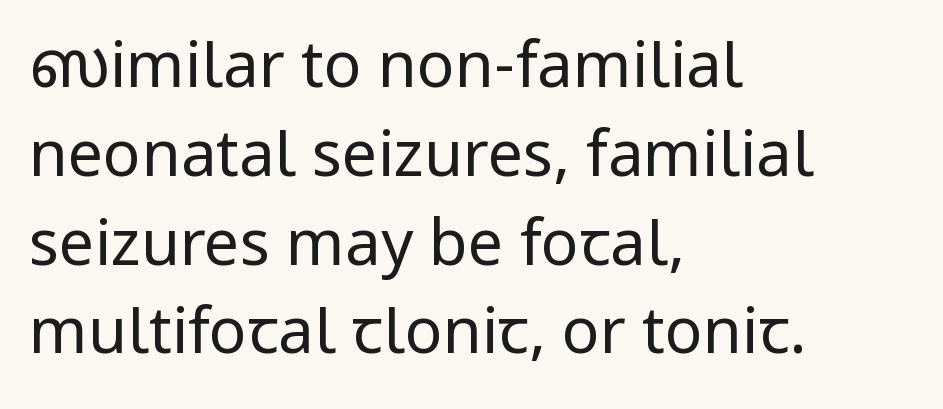
This is roman type, the default non-slanted kind. The passage shown stacks its lines at a standard gap. A typesetter would call this proportional, since set widths differ per character. The passage shown is typeset with a sans-serif family. Spacing between characters is what you'd get straight out of the box. Honestly, there is no underline to notice here at all.
